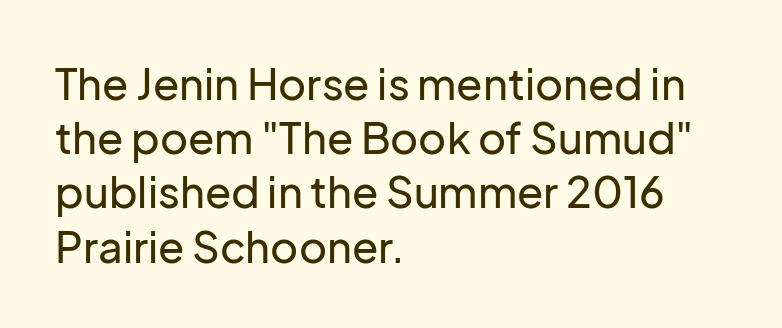
The image shows 43 px sans-serif type, upright; set left-aligned, normal line spacing (1.26x), normal letter spacing, not underlined; low stroke contrast and a medium x-height.
